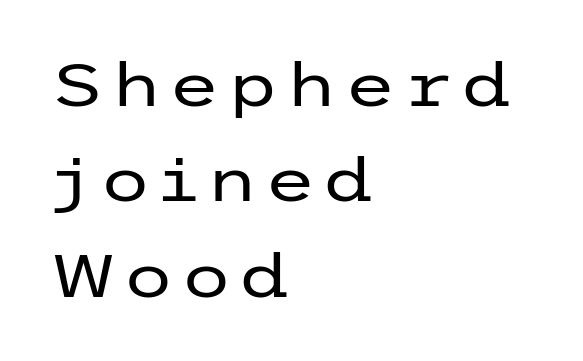
Reading down the block, your eye returns to a fixed left position each line. A roman cut, with each character standing at attention. Weight: not bold — regular or lighter. Successive baselines arrive at the customary interval.
